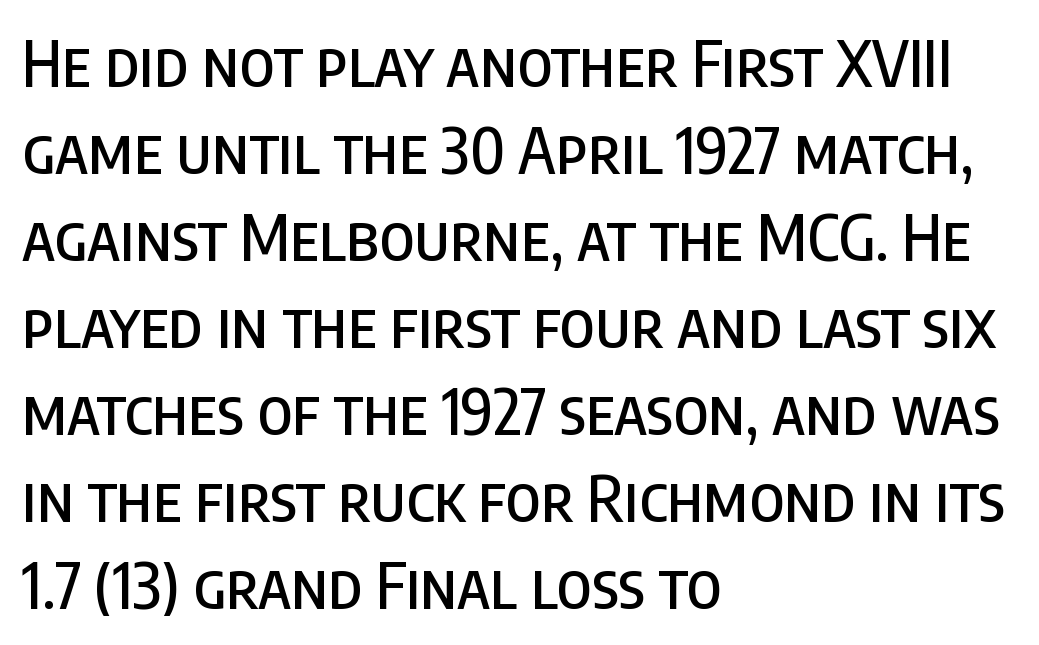
The image shows 63 px condensed sans-serif type, upright; set left-aligned, normal line spacing (1.38x), normal letter spacing, not underlined; low stroke contrast and a large x-height.
